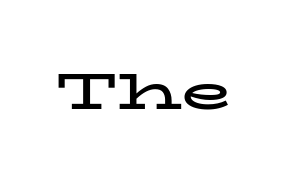
Q: Is the text bold? A: Yes.
Q: Is the text italic (slanted)? A: No, it is upright.
Q: Is the typeface a serif or a sans-serif typeface? A: Serif.
Q: Is the text underlined? A: No.
Q: Is the spacing between letters normal or unusually wide? A: Normal.
Q: Width (condensed, normal, or wide)? A: Wide.
Q: Stroke contrast? A: Low.
Q: x-height? A: Medium.
Q: Monospaced? A: No.
